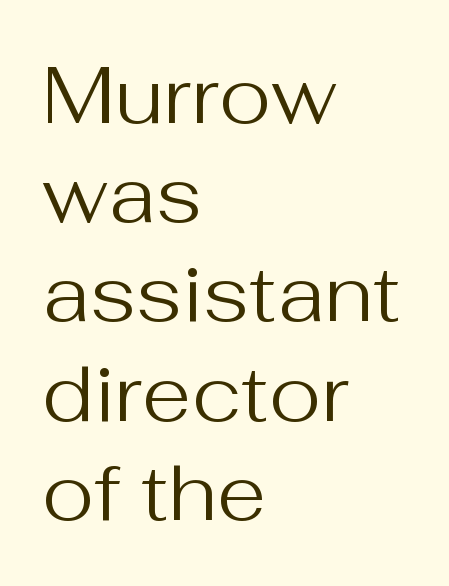
The passage shown is not bold in any degree. Style check: upright. The rendering uses natural spacing where letterforms have individual widths. Layout note: lines flush left.
